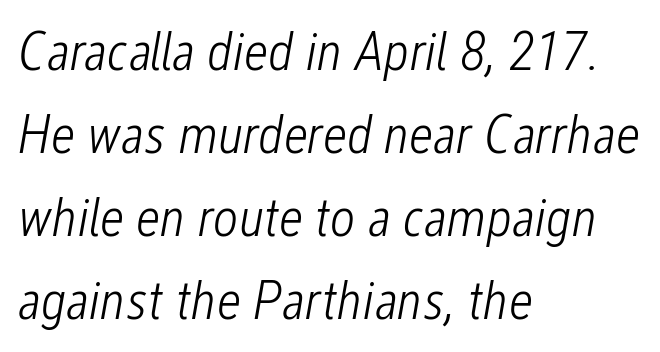
The image shows 55 px light, condensed type, italic (leaning right); set left-aligned, normal line spacing (1.51x), normal letter spacing, not underlined; low stroke contrast and a medium x-height.
